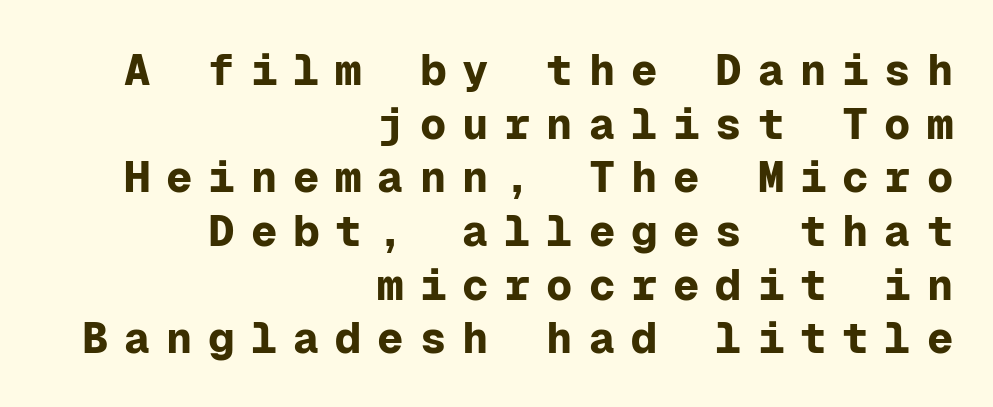
The typesetting leans heavy: a genuine bold. What stands out about the letter spacing? Its width — letters are far apart. The letters march in equal steps, a hallmark of fixed-pitch type. The ragged edge is on the left, which tells us the setting is flush right. Serifs: no, the terminals of the letterforms are clean.
